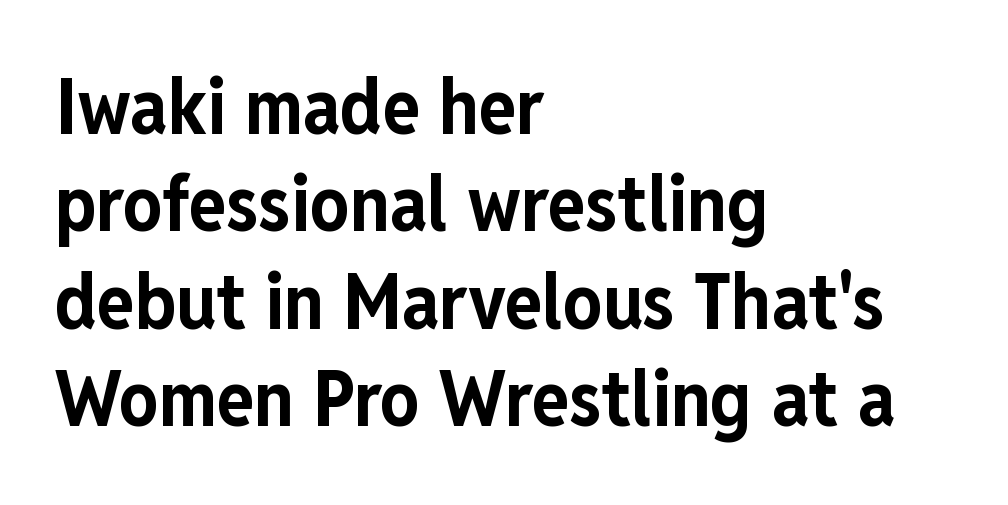
The image shows 78 px bold, condensed sans-serif type, upright; set left-aligned, normal line spacing (1.25x), normal letter spacing, not underlined; low stroke contrast and a medium x-height.
